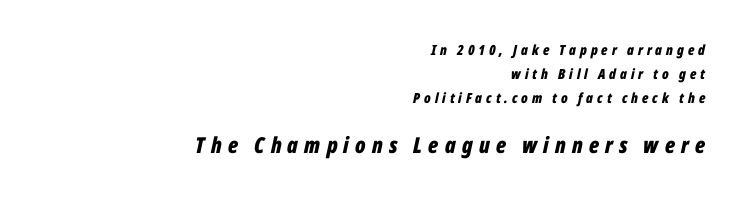
Leftover space on each line is placed entirely before the opening word. Leading matches the norm, producing a regular column. What weight is shown? A full bold with thick strokes. Compared with ordinary roman type, these characters are visibly tilted. The following chunk of copy outweighs the initial chunk in type size. Glance below the letters and you will spot only blank space.
